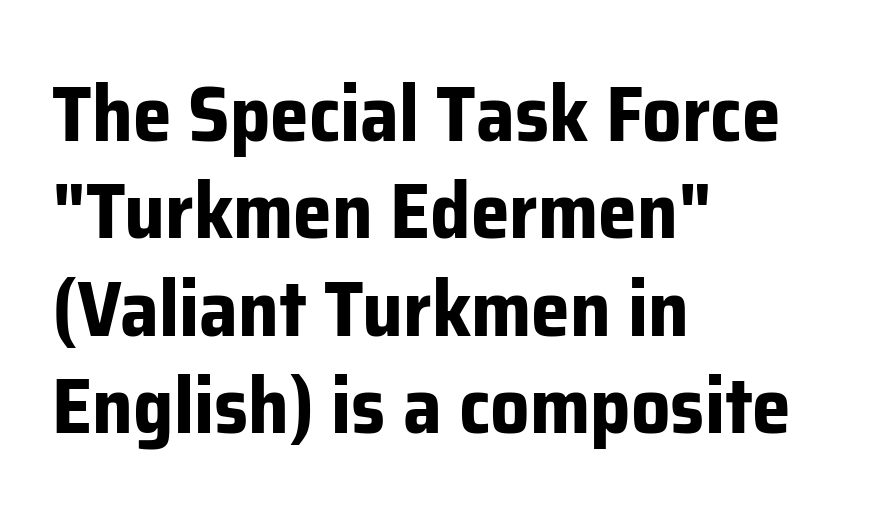
{"serif": "no", "italic": "no", "bold": "yes", "weight": "bold", "width": "normal", "stroke_contrast": "low", "x_height": "medium", "monospaced": "no", "underline": "no", "align": "left", "line_spacing": "normal", "line_spacing_ratio": 1.25, "letter_spacing": "normal", "letter_spacing_em": 0.0, "glyph_px": 78}
